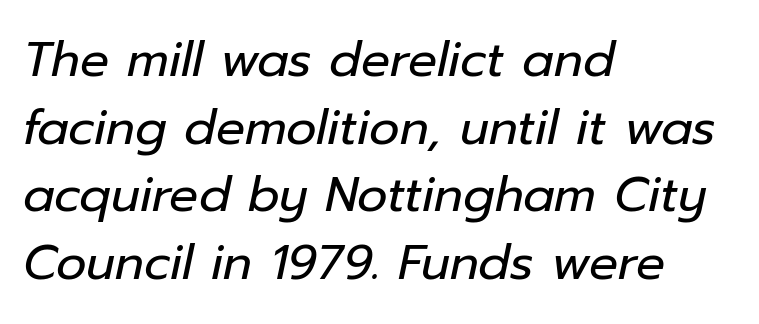
The image shows 48 px regular-weight type, italic (leaning right); set left-aligned, normal line spacing (1.41x), normal letter spacing, not underlined; low stroke contrast and a medium x-height.
